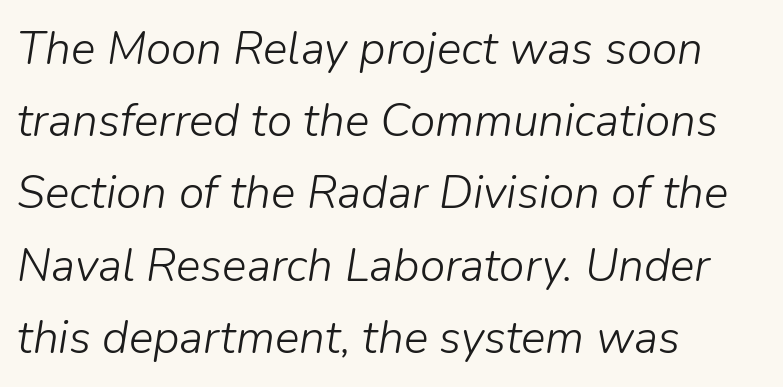
Glance below the letters and you will spot only blank space. One glance says typical: line gaps are just what's usual. The rendering anchors every line to the left-hand side. No chunkiness to these letters — they're not bold.
